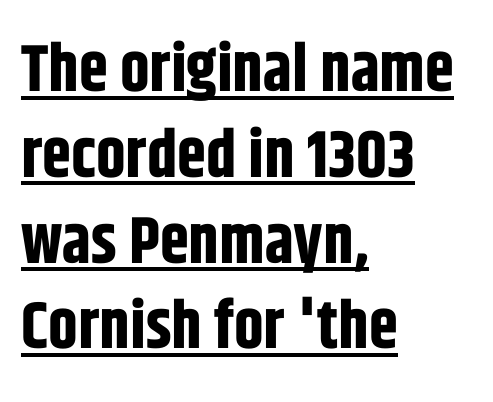
The image shows 66 px bold, condensed sans-serif type, upright; set left-aligned, normal line spacing (1.3x), normal letter spacing, underlined; low stroke contrast and a large x-height.
